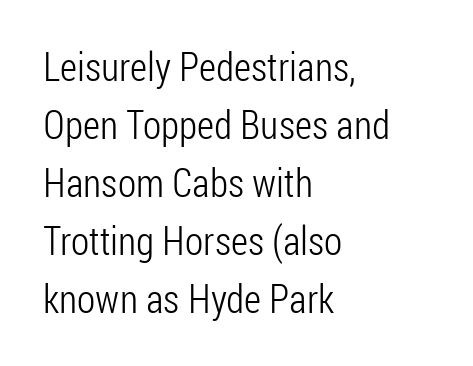
The image shows 40 px light, condensed sans-serif type, upright; set left-aligned, normal line spacing (1.45x), normal letter spacing, not underlined; low stroke contrast and a medium x-height.
